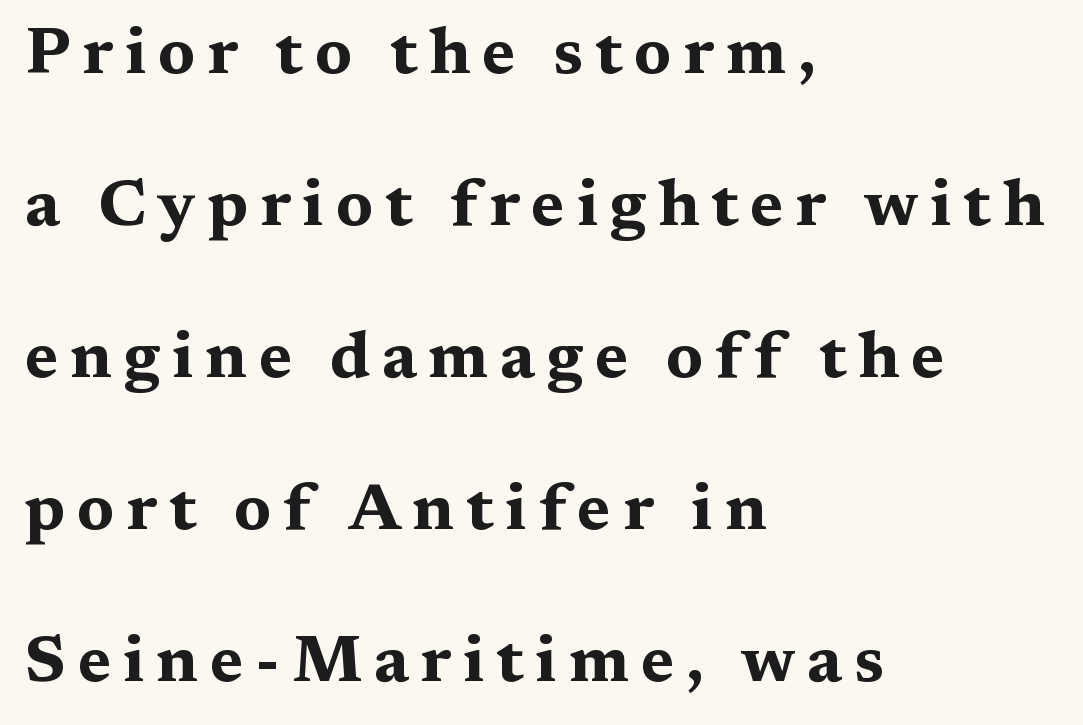
These lines stack with their left ends in a neat column. Look at the bottom of the vertical strokes: they flare into serifs here. Note the varied advance widths — an 'i' is clearly narrower than an 'm'. Descender tails drop into unmarked territory.
